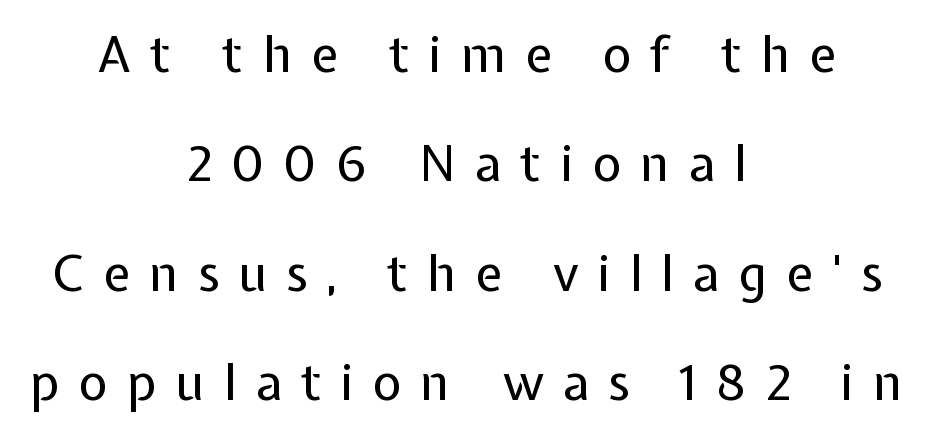
{"serif": "no", "italic": "no", "bold": "no", "weight": "regular", "width": "normal", "stroke_contrast": "low", "x_height": "medium", "monospaced": "no", "underline": "no", "align": "center", "line_spacing": "loose", "line_spacing_ratio": 2.19, "letter_spacing": "wide", "letter_spacing_em": 0.38, "glyph_px": 50}
